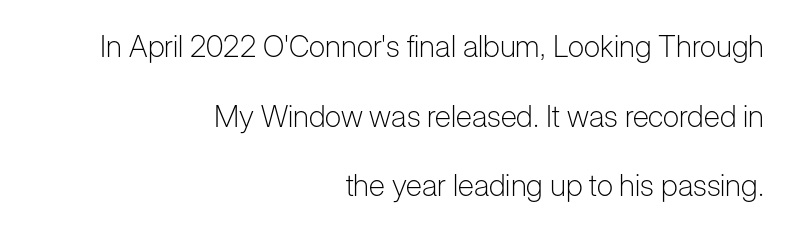
{"serif": "no", "italic": "no", "bold": "no", "weight": "light", "width": "normal", "stroke_contrast": "low", "x_height": "medium", "monospaced": "no", "underline": "no", "align": "right", "line_spacing": "loose", "line_spacing_ratio": 2.32, "letter_spacing": "normal", "letter_spacing_em": 0.0, "glyph_px": 30}
